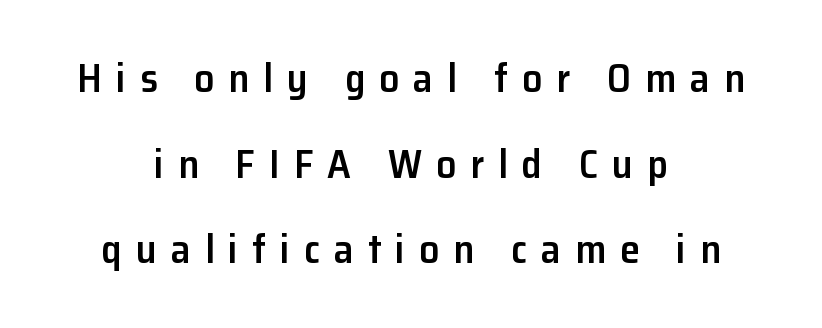
The characters display no serif detailing; their extremities are plain. These lines are rendered in a variable-pitch font. The space beneath each line is pristine and unruled. Typographic density is moderately raised because the face is semibold. The passage shown stacks its lines with a broad gap. Centered paragraph, ragged on both sides.
